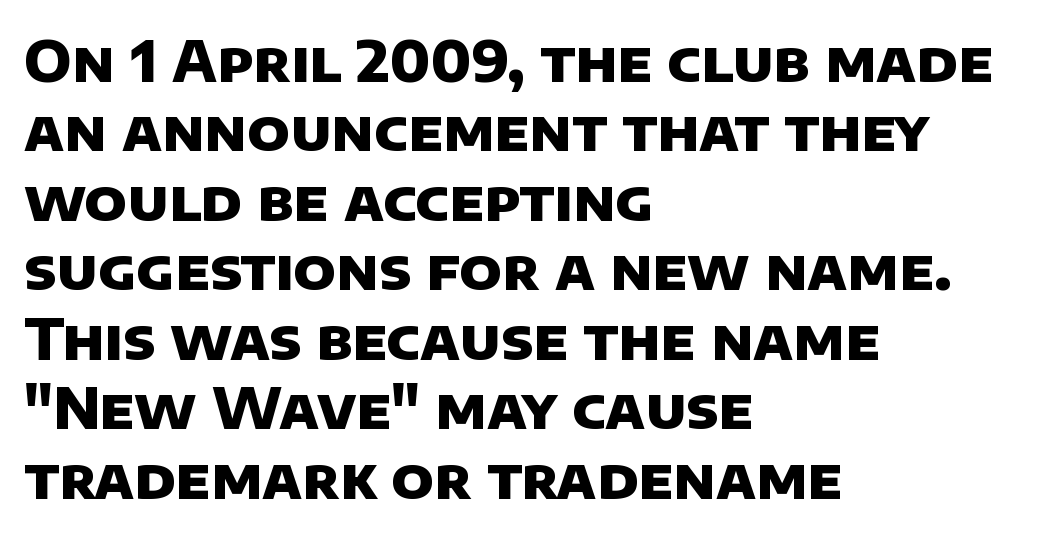
Q: Is the text bold? A: Yes.
Q: Is the typeface a serif or a sans-serif typeface? A: Sans-serif.
Q: Is the text underlined? A: No.
Q: How is the paragraph aligned? A: Left-aligned.
Q: Is the spacing between letters normal or unusually wide? A: Normal.
Q: Width (condensed, normal, or wide)? A: Normal.
Q: Stroke contrast? A: Low.
Q: x-height? A: Large.
Q: Monospaced? A: No.
